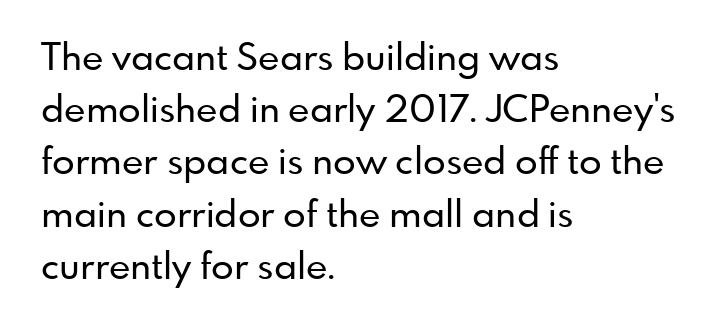
Q: Is the text italic (slanted)? A: No, it is upright.
Q: Is the typeface a serif or a sans-serif typeface? A: Sans-serif.
Q: Is the text underlined? A: No.
Q: How is the paragraph aligned? A: Left-aligned.
Q: Is the spacing between letters normal or unusually wide? A: Normal.
Q: Is the spacing between lines tight, normal or loose? A: Normal.
Q: Width (condensed, normal, or wide)? A: Normal.
Q: Stroke contrast? A: Low.
Q: x-height? A: Small.
Q: Monospaced? A: No.
